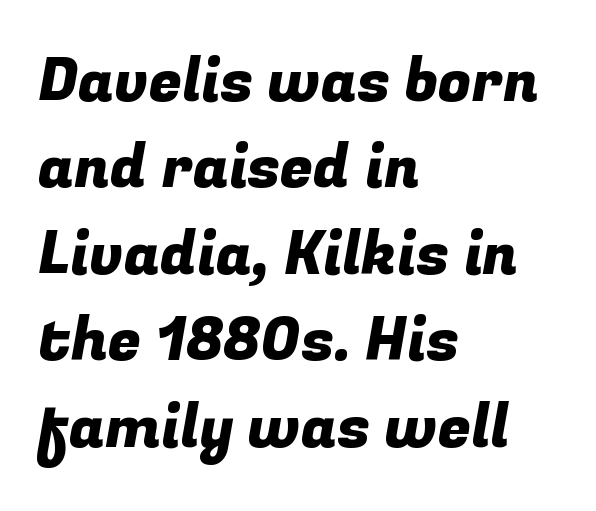
{"serif": "no", "width": "normal", "stroke_contrast": "low", "x_height": "medium", "monospaced": "no", "underline": "no", "align": "left", "line_spacing": "normal", "line_spacing_ratio": 1.44, "letter_spacing": "normal", "letter_spacing_em": 0.0, "glyph_px": 60}
